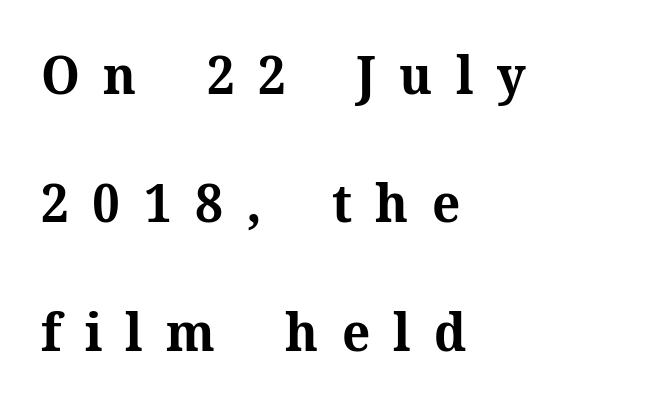
{"serif": "yes", "italic": "no", "bold": "yes", "weight": "bold", "width": "normal", "stroke_contrast": "medium", "x_height": "medium", "monospaced": "no", "underline": "no", "align": "left", "line_spacing": "loose", "line_spacing_ratio": 2.42, "letter_spacing": "wide", "letter_spacing_em": 0.44, "glyph_px": 53}
